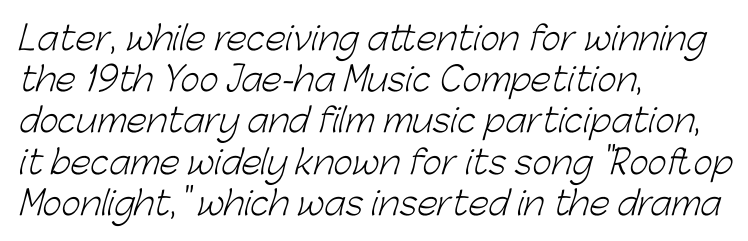
A typesetter would call this proportional, since set widths differ per character. The setting favours the left margin, as ordinary paragraphs usually do. Think standard paragraph weight, or any step lighter than that. Reading down the column, the eye jumps a familiar distance to each next line.
